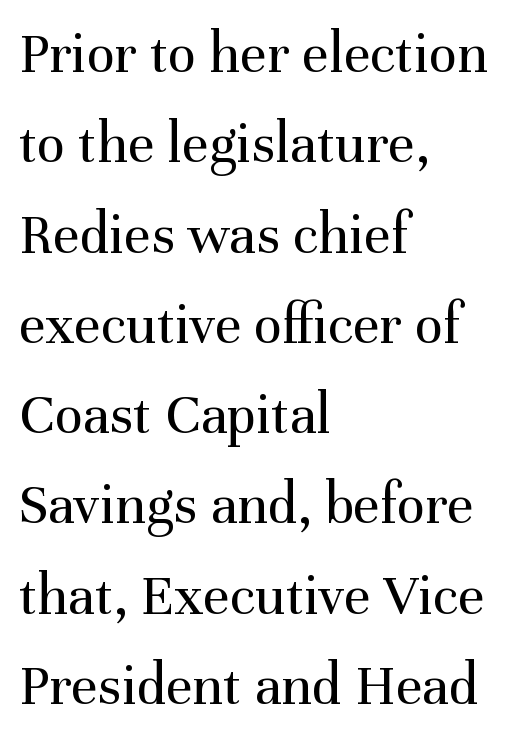
The image shows 59 px regular-weight serif type, upright; set left-aligned, normal line spacing (1.53x), normal letter spacing, not underlined; medium stroke contrast and a medium x-height.
